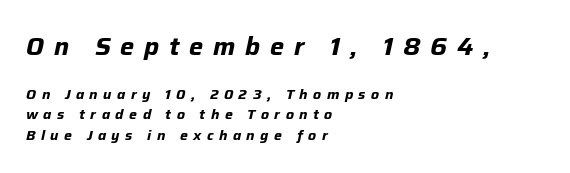
{"italic": "yes", "lean": "right", "slant_degrees": 12, "bold": "yes", "underline": "no", "align": "left", "line_spacing": "normal", "line_spacing_ratio": 1.47, "letter_spacing": "wide", "letter_spacing_em": 0.39, "larger_block": "first", "size_ratio": 1.79, "glyph_px": 25}
